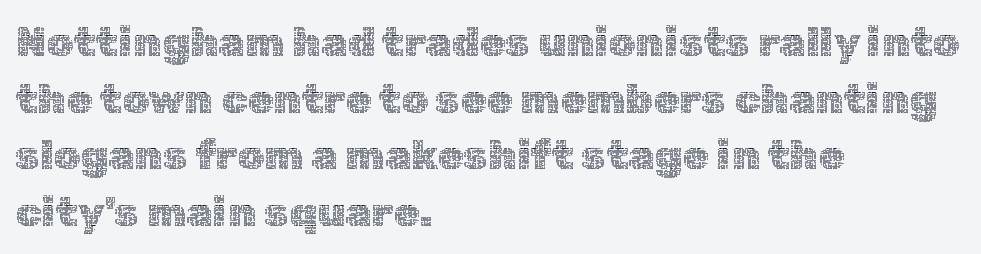
{"italic": "no", "bold": "no", "weight": "thin", "width": "normal", "x_height": "medium", "monospaced": "no", "underline": "no", "align": "left", "line_spacing": "normal", "line_spacing_ratio": 1.35, "letter_spacing": "normal", "letter_spacing_em": 0.0, "glyph_px": 42}
